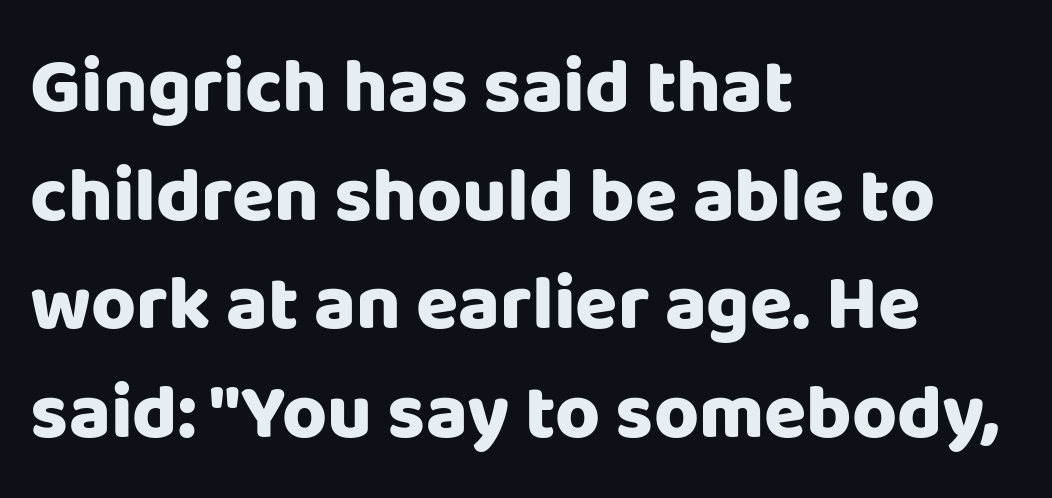
The letters advance in unequal steps, a hallmark of proportional type. The rendering keeps characters at their native spacing. These lines sit exactly where default settings would place them. Unlike a traditional serif, this face leaves its strokes unadorned. Typeset ragged right — the left edge is the straight one.
